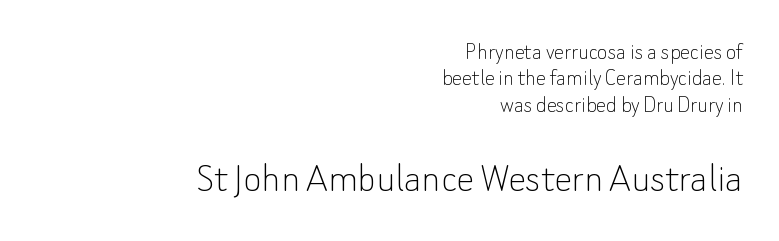
{"serif": "no", "italic": "no", "bold": "no", "weight": "thin", "width": "normal", "stroke_contrast": "low", "x_height": "small", "monospaced": "no", "underline": "no", "align": "right", "line_spacing": "tight", "line_spacing_ratio": 1.06, "letter_spacing": "normal", "letter_spacing_em": 0.0, "larger_block": "second", "size_ratio": 1.76, "glyph_px": 44}
